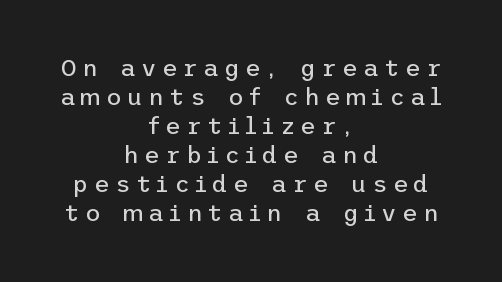
Q: Is the text bold? A: No.
Q: Is the text italic (slanted)? A: No, it is upright.
Q: Is the text underlined? A: No.
Q: How is the paragraph aligned? A: Centered.
Q: Is the spacing between letters normal or unusually wide? A: Unusually wide.
